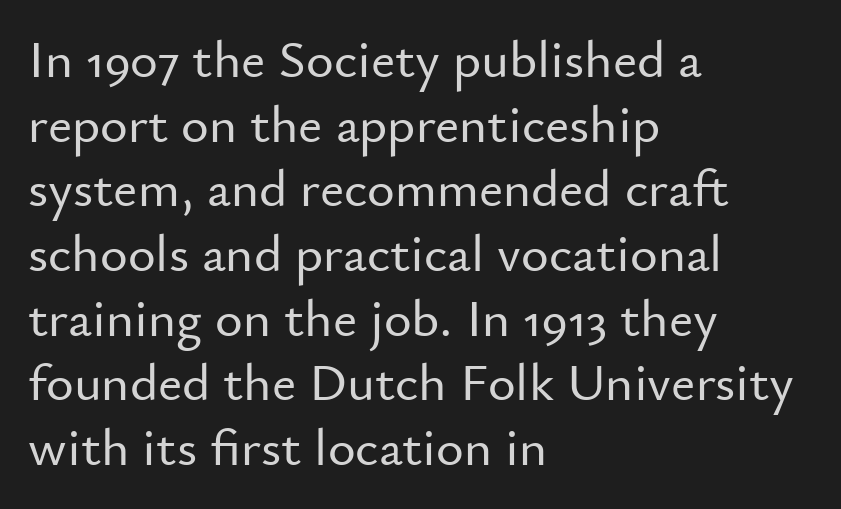
The image shows 53 px sans-serif type, upright; set left-aligned, line spacing 1.22x, normal letter spacing, not underlined; low stroke contrast and a small x-height.
